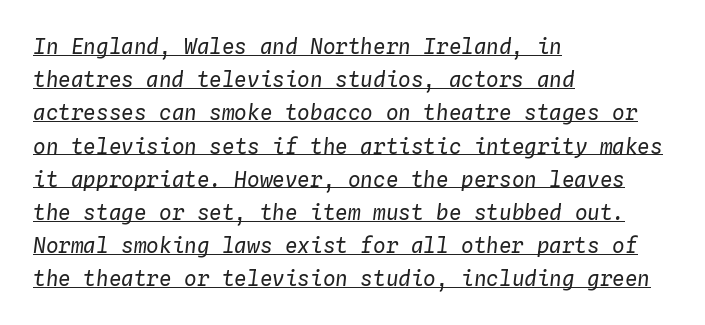
Slanted lettering throughout. No extra tracking has been applied to these lines. Vertical stems look standard width or narrower in stroke. Normally led — the rows are evenly, conventionally spaced.
